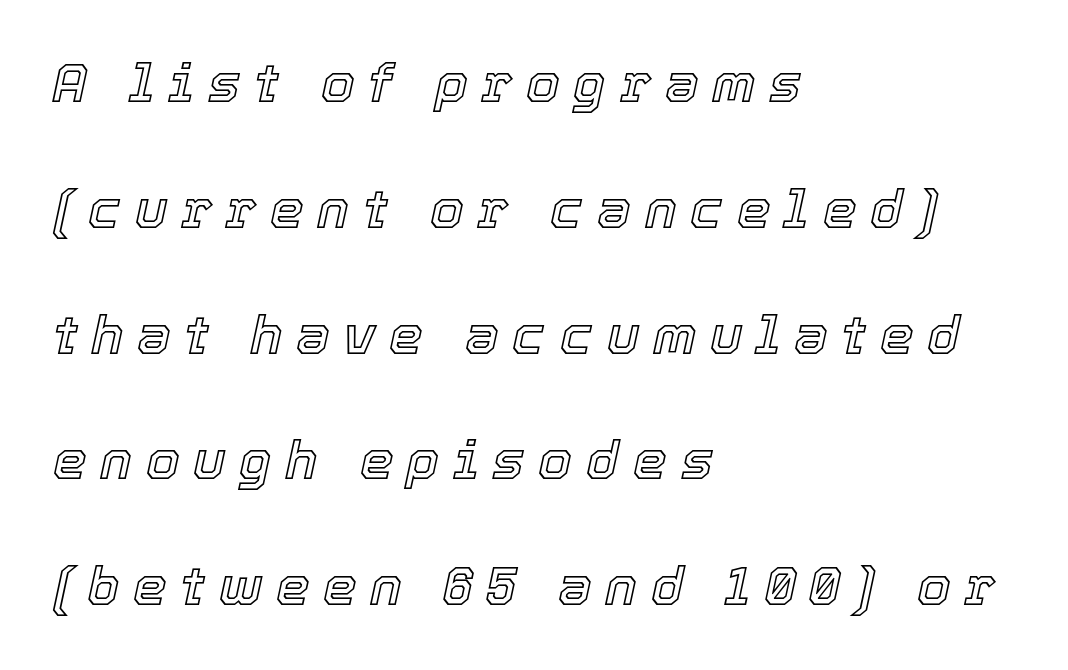
{"italic": "yes", "lean": "right", "slant_degrees": 12, "width": "normal", "x_height": "medium", "monospaced": "no", "underline": "no", "align": "left", "line_spacing": "loose", "line_spacing_ratio": 2.33, "letter_spacing": "wide", "letter_spacing_em": 0.25, "glyph_px": 54}
